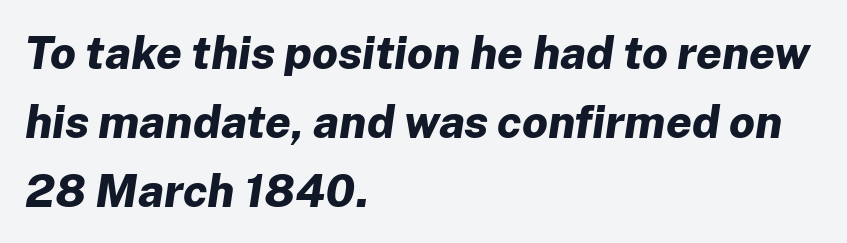
{"italic": "yes", "lean": "right", "slant_degrees": 8, "bold": "yes", "weight": "bold", "width": "normal", "stroke_contrast": "low", "x_height": "medium", "monospaced": "no", "underline": "no", "align": "left", "line_spacing": "normal", "line_spacing_ratio": 1.5, "letter_spacing": "normal", "letter_spacing_em": 0.0, "glyph_px": 46}
